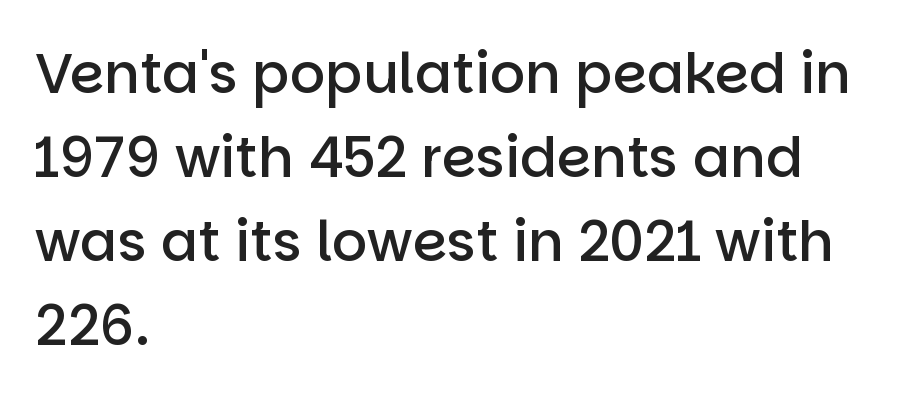
{"serif": "no", "italic": "no", "bold": "semi", "weight": "semibold", "width": "normal", "stroke_contrast": "low", "x_height": "large", "monospaced": "no", "underline": "no", "align": "left", "line_spacing": "normal", "line_spacing_ratio": 1.53, "letter_spacing": "normal", "letter_spacing_em": 0.0, "glyph_px": 55}
